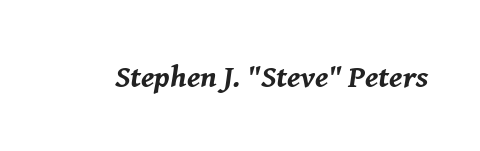
Q: Is the text bold? A: Yes.
Q: Is the text italic (slanted)? A: Yes, it leans right by about 8 degrees.
Q: Is the text underlined? A: No.
Q: Is the spacing between letters normal or unusually wide? A: Normal.
Q: Width (condensed, normal, or wide)? A: Normal.
Q: Stroke contrast? A: Medium.
Q: x-height? A: Medium.
Q: Monospaced? A: No.
